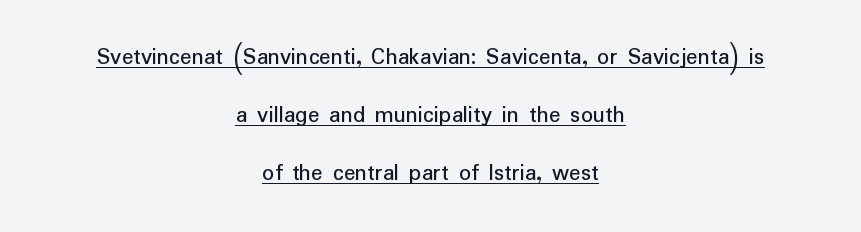
The image shows 24 px text type, upright; set centered, loose line spacing (2.41x), normal letter spacing, underlined.
